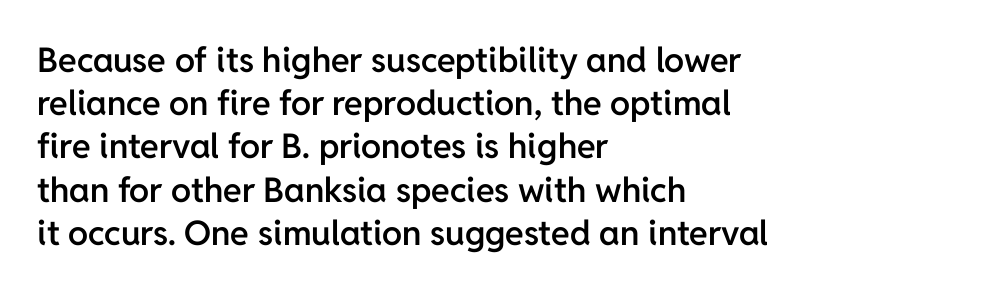
Rendered with straight, roman letterforms. Short and long lines alike share a common starting point at left. The words here are not underlined. Students, this is semibold: more ink than regular, less than bold.
